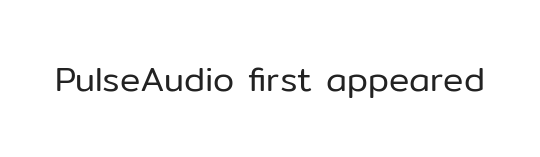
Q: Is the text bold? A: No.
Q: Is the text italic (slanted)? A: No, it is upright.
Q: Is the typeface a serif or a sans-serif typeface? A: Sans-serif.
Q: Is the text underlined? A: No.
Q: Is the spacing between letters normal or unusually wide? A: Normal.
Q: Width (condensed, normal, or wide)? A: Normal.
Q: Stroke contrast? A: Low.
Q: x-height? A: Medium.
Q: Monospaced? A: No.
